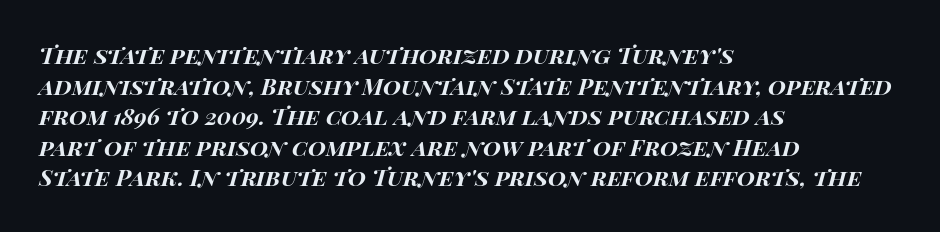
The image shows 23 px bold type, italic (leaning right); set left-aligned, normal line spacing (1.33x), normal letter spacing, not underlined.
